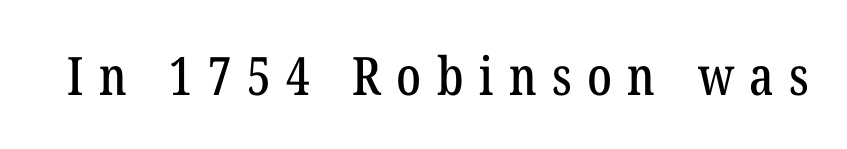
Q: Is the text italic (slanted)? A: No, it is upright.
Q: Is the typeface a serif or a sans-serif typeface? A: Serif.
Q: Is the text underlined? A: No.
Q: Is the spacing between letters normal or unusually wide? A: Unusually wide.
Q: Width (condensed, normal, or wide)? A: Condensed.
Q: Stroke contrast? A: Low.
Q: x-height? A: Medium.
Q: Monospaced? A: No.
